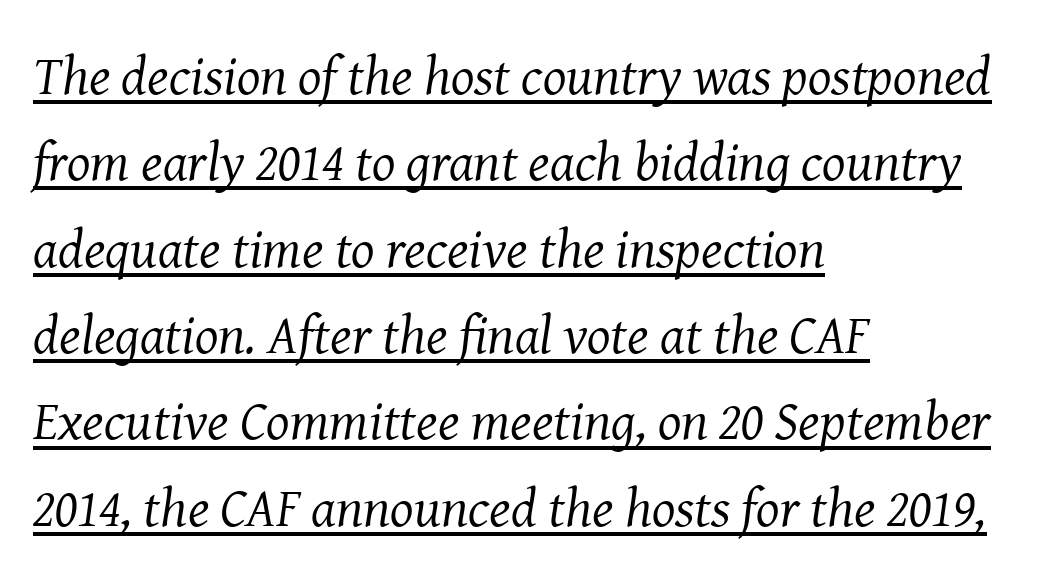
The gaps between neighbouring characters are ordinary and unremarkable. The rendering anchors every line to the left-hand side. The glyphs in this specimen are seriffed. Descenders here cross a horizontal rule under the line. This sample has the flowing, uneven cadence of proportional lettering. Leading matches the norm, producing a regular column.
